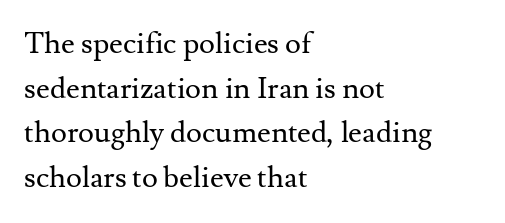
The image shows 30 px regular-weight serif type, upright; set left-aligned, normal line spacing (1.49x), normal letter spacing, not underlined; medium stroke contrast and a small x-height.
